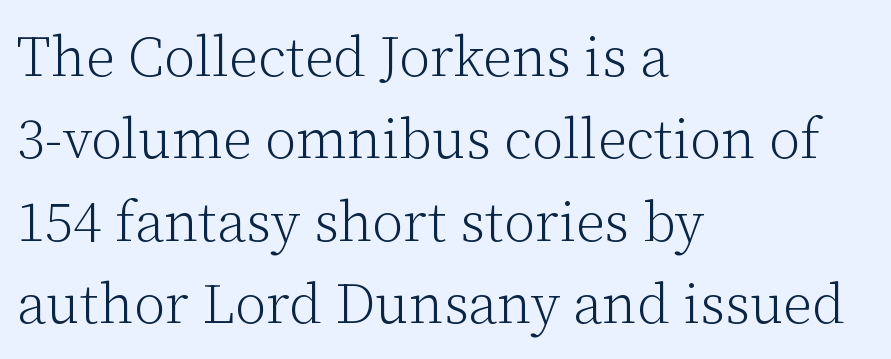
{"serif": "yes", "italic": "no", "bold": "no", "weight": "light", "width": "normal", "stroke_contrast": "low", "x_height": "medium", "monospaced": "no", "underline": "no", "align": "left", "line_spacing": "normal", "line_spacing_ratio": 1.47, "letter_spacing": "normal", "letter_spacing_em": 0.0, "glyph_px": 56}
